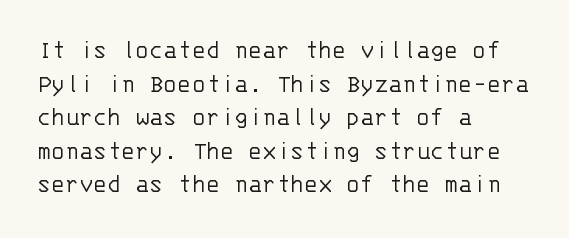
Q: Is the text bold? A: No.
Q: Is the text italic (slanted)? A: No, it is upright.
Q: Is the text underlined? A: No.
Q: How is the paragraph aligned? A: Left-aligned.
Q: Is the spacing between letters normal or unusually wide? A: Normal.
Q: Is the spacing between lines tight, normal or loose? A: Normal.
